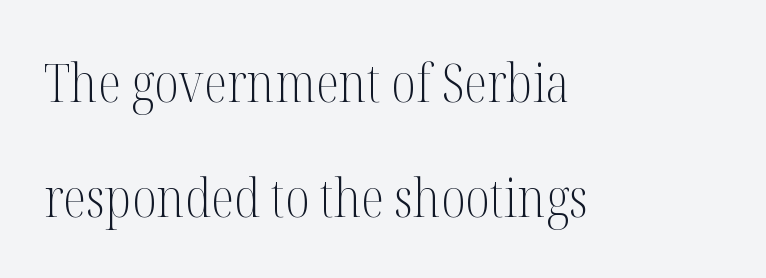
The image shows 54 px light, condensed serif type, upright; set left-aligned, loose line spacing (2.13x), normal letter spacing, not underlined; medium stroke contrast and a medium x-height.
